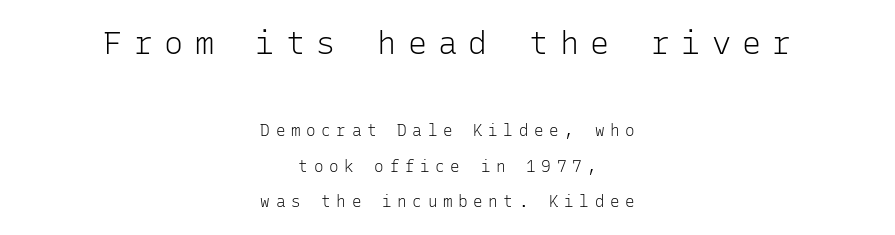
Q: Is the text bold? A: No.
Q: Is the text italic (slanted)? A: No, it is upright.
Q: Is the typeface a serif or a sans-serif typeface? A: Sans-serif.
Q: Is the text underlined? A: No.
Q: How is the paragraph aligned? A: Centered.
Q: Is the spacing between letters normal or unusually wide? A: Unusually wide.
Q: Is the spacing between lines tight, normal or loose? A: Loose.
Q: Which block of text is set in a larger size, the first (top) or the second (bottom)? A: The first (top) one.
Q: Width (condensed, normal, or wide)? A: Normal.
Q: Stroke contrast? A: Low.
Q: x-height? A: Medium.
Q: Monospaced? A: Yes.
